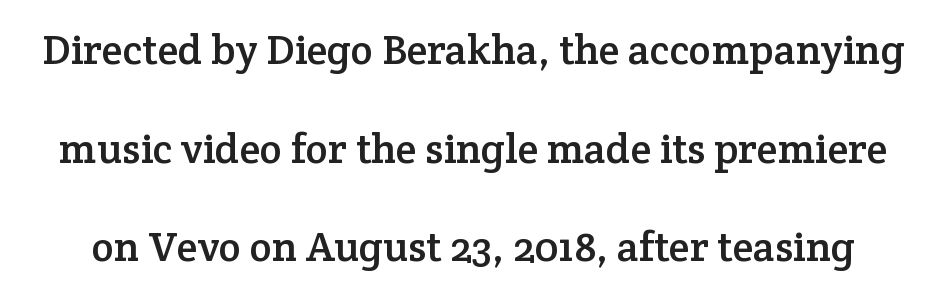
The image shows 42 px serif type, upright; set loose line spacing (2.35x), normal letter spacing, not underlined; low stroke contrast and a medium x-height.
